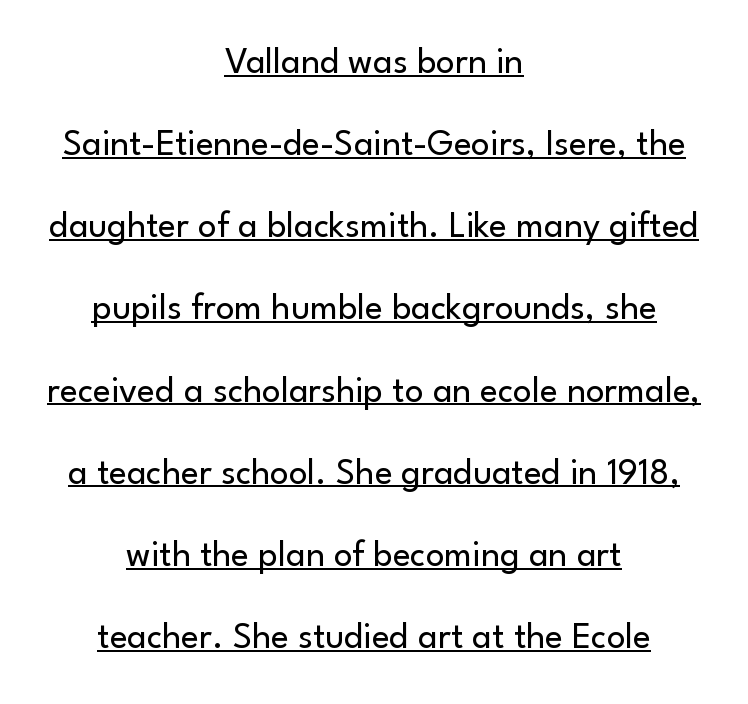
Q: Is the text bold? A: No.
Q: Is the text italic (slanted)? A: No, it is upright.
Q: Is the typeface a serif or a sans-serif typeface? A: Sans-serif.
Q: Is the text underlined? A: Yes.
Q: How is the paragraph aligned? A: Centered.
Q: Is the spacing between letters normal or unusually wide? A: Normal.
Q: Is the spacing between lines tight, normal or loose? A: Loose.
Q: Width (condensed, normal, or wide)? A: Normal.
Q: Stroke contrast? A: Low.
Q: x-height? A: Small.
Q: Monospaced? A: No.
